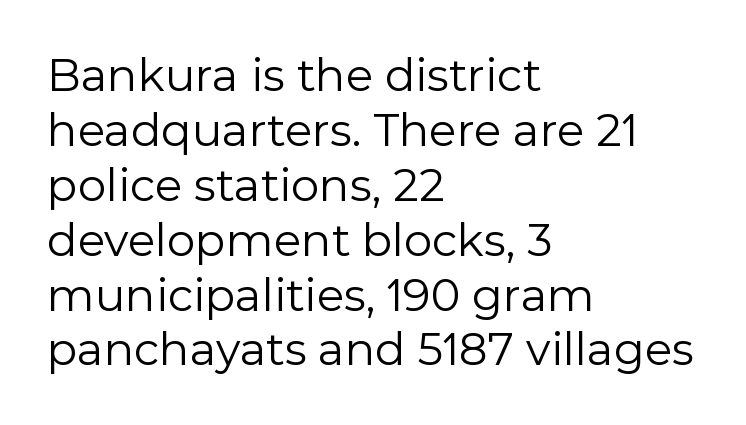
The image shows 45 px regular-weight sans-serif type, upright; set left-aligned, line spacing 1.22x, normal letter spacing, not underlined; a medium x-height.
